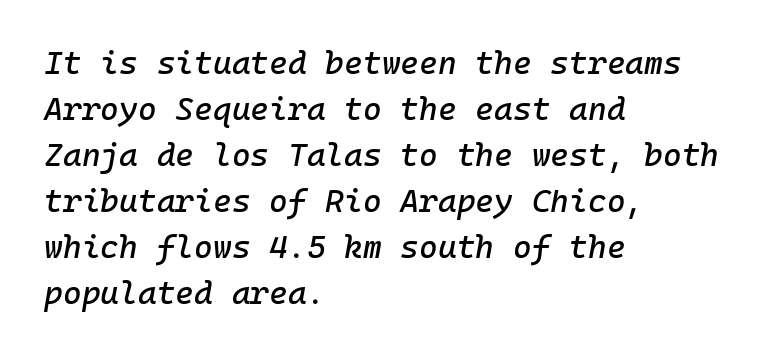
A normal amount of white space separates one row of letters from the next. These lines are set flush left with a ragged right edge. Glance below the letters and you will spot only blank space. Here the designer chose a console-style face with uniform glyph widths.
